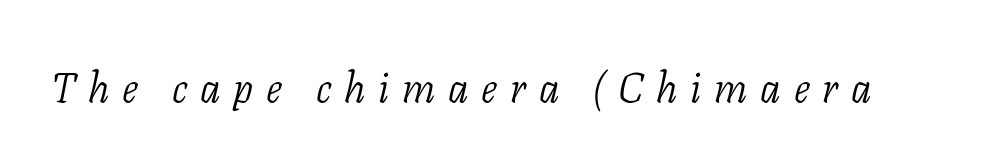
The image shows 41 px light serif type, italic (leaning right); set unusually wide letter spacing (+0.31 em), not underlined; low stroke contrast and a medium x-height.
